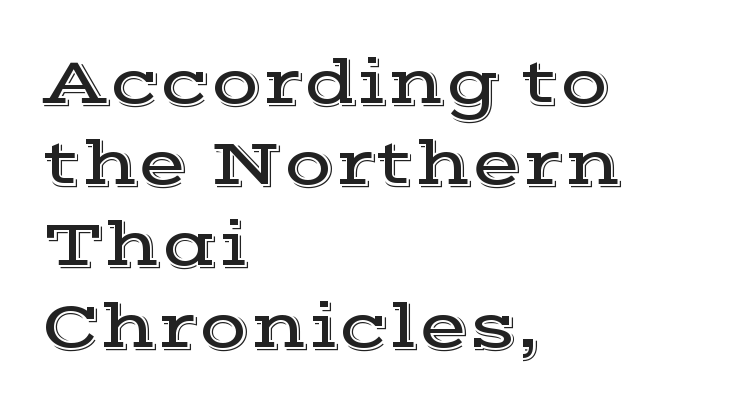
Each new line begins a customary step beneath the previous one. Nobody touched the tracking dial on this one. Type style note: has serifs. The letters stand upright; this is a roman face. Line starts are locked; line ends wander.
